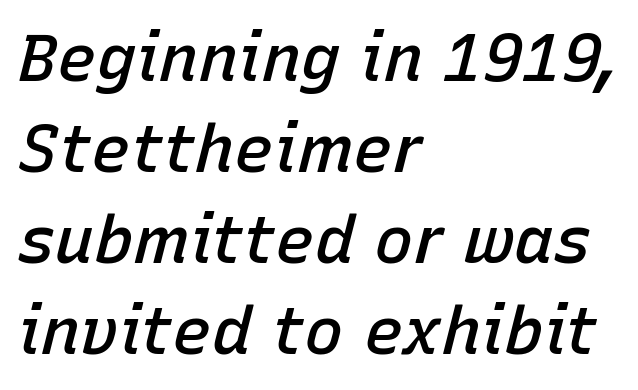
Q: Is the text bold? A: Semi-bold.
Q: Is the text italic (slanted)? A: Yes, it leans right by about 15 degrees.
Q: Is the text underlined? A: No.
Q: How is the paragraph aligned? A: Left-aligned.
Q: Is the spacing between letters normal or unusually wide? A: Normal.
Q: Is the spacing between lines tight, normal or loose? A: Normal.
Q: Width (condensed, normal, or wide)? A: Normal.
Q: Stroke contrast? A: Low.
Q: x-height? A: Medium.
Q: Monospaced? A: No.
